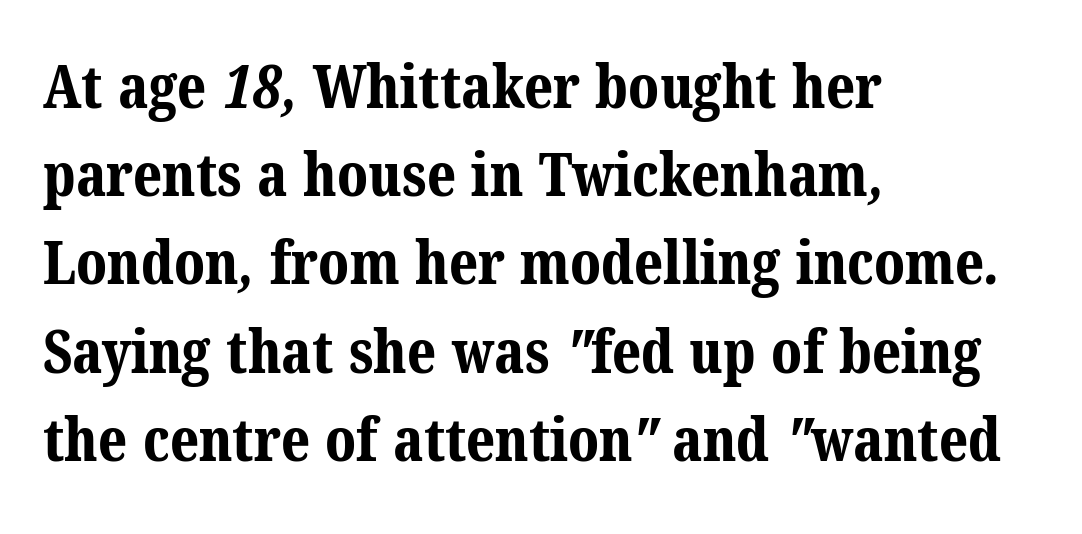
{"serif": "yes", "bold": "yes", "weight": "bold", "width": "normal", "stroke_contrast": "medium", "x_height": "medium", "monospaced": "no", "underline": "no", "align": "left", "line_spacing": "normal", "line_spacing_ratio": 1.47, "letter_spacing": "normal", "letter_spacing_em": 0.0, "glyph_px": 60}
